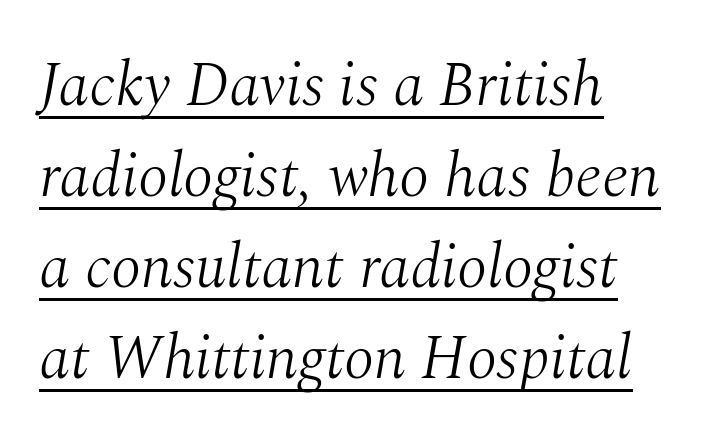
{"serif": "yes", "italic": "yes", "lean": "right", "slant_degrees": 10, "bold": "no", "weight": "light", "width": "normal", "stroke_contrast": "medium", "x_height": "medium", "monospaced": "no", "underline": "yes", "line_spacing": "normal", "line_spacing_ratio": 1.47, "letter_spacing": "normal", "letter_spacing_em": 0.0, "glyph_px": 62}
